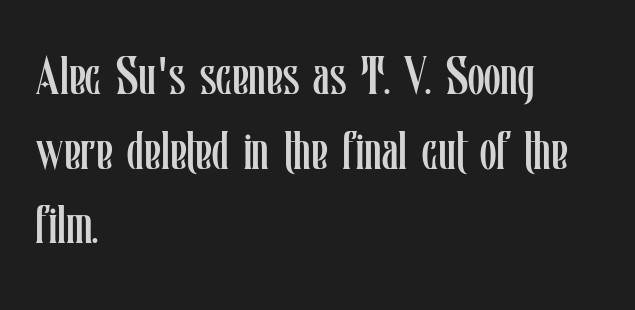
The image shows 54 px regular-weight, condensed type, upright; set left-aligned, normal line spacing (1.38x), normal letter spacing, not underlined; low stroke contrast and a medium x-height.
